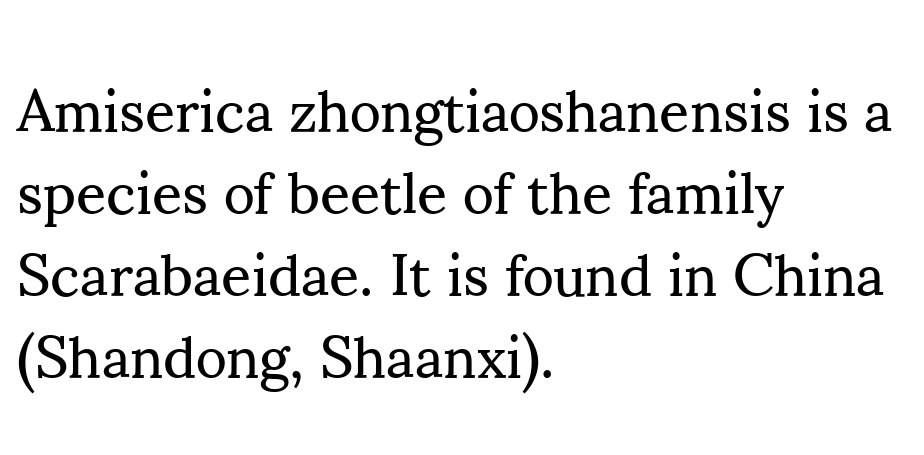
{"serif": "yes", "italic": "no", "bold": "no", "weight": "regular", "width": "normal", "stroke_contrast": "medium", "x_height": "small", "monospaced": "no", "underline": "no", "align": "left", "line_spacing": "normal", "line_spacing_ratio": 1.39, "letter_spacing": "normal", "letter_spacing_em": 0.0, "glyph_px": 59}
